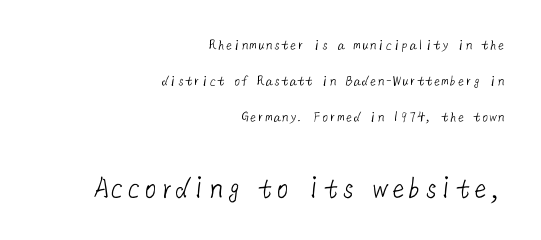
Each letter's strokes conclude bluntly, with no projecting serifs. No extra tracking has been applied to these lines. The letters look calm and open, with moderate or lighter stems. Caption: multi-line text, flush right, ragged left. A student would notice the bottom passage is typeset larger than what precedes it.
